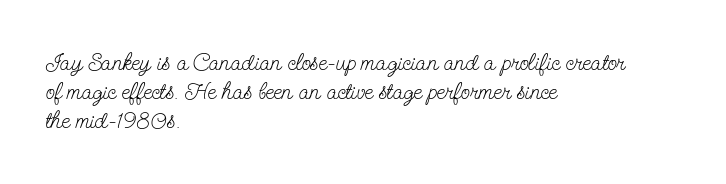
{"bold": "no", "underline": "no", "align": "left", "line_spacing_ratio": 1.21, "letter_spacing": "normal", "letter_spacing_em": 0.0, "glyph_px": 24}
